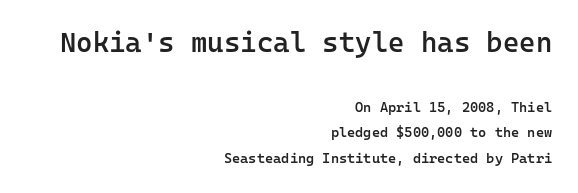
This sample uses plain, unmodified letter spacing. In terms of letterform style, serifs are entirely absent. These two chunks differ in scale, with the top chunk taking the larger measure. The letters march in equal steps, a hallmark of fixed-pitch type. The typesetting leans somewhat heavy: a semibold. Words float on clear page, feet unadorned.
